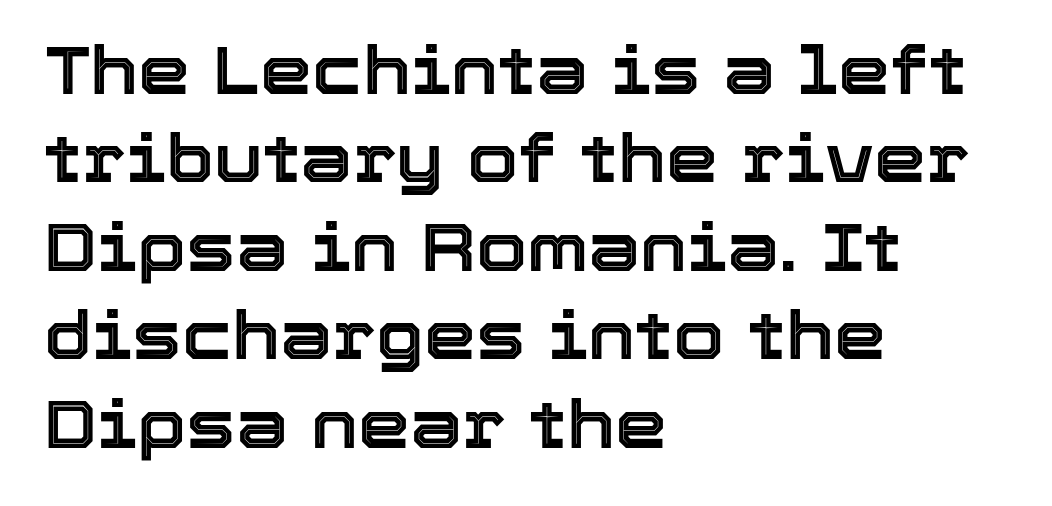
{"italic": "no", "width": "normal", "x_height": "medium", "monospaced": "no", "underline": "no", "align": "left", "line_spacing": "normal", "line_spacing_ratio": 1.34, "letter_spacing": "normal", "letter_spacing_em": 0.0, "glyph_px": 66}
